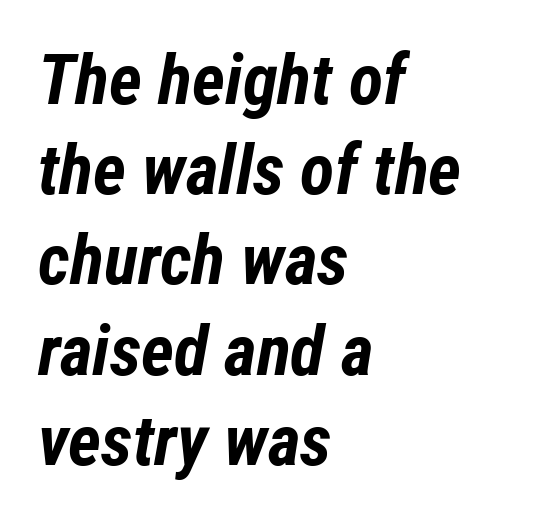
The image shows 71 px bold, condensed type, italic (leaning right); set left-aligned, normal line spacing (1.27x), normal letter spacing, not underlined; low stroke contrast and a medium x-height.
